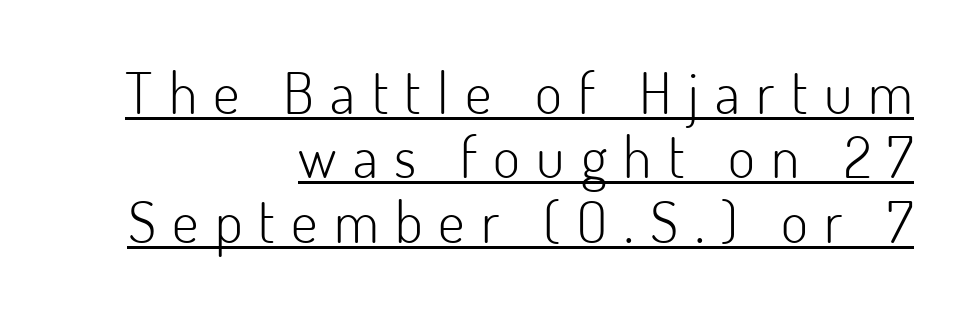
No letter is thick-stroked: the sample isn't bold. This sample uses a sans-serif face. Words appear elongated and porous because spacing is wide. The words here are underlined. It's the straight-up-and-down kind of type.
